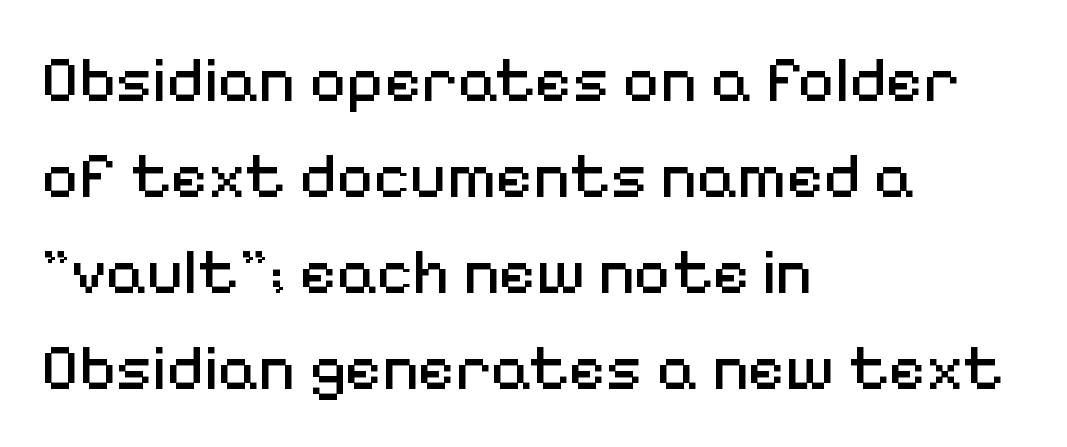
The image shows 64 px regular-weight sans-serif type, upright; set left-aligned, normal line spacing (1.5x), normal letter spacing, not underlined; medium stroke contrast and a medium x-height.
